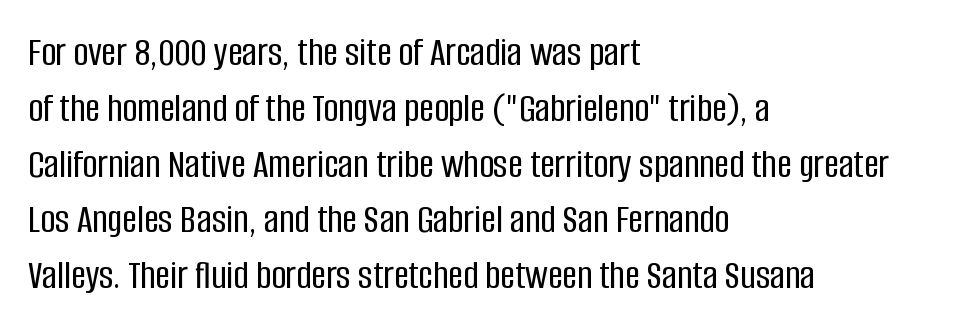
Q: Is the text italic (slanted)? A: No, it is upright.
Q: Is the typeface a serif or a sans-serif typeface? A: Sans-serif.
Q: Is the text underlined? A: No.
Q: How is the paragraph aligned? A: Left-aligned.
Q: Is the spacing between letters normal or unusually wide? A: Normal.
Q: Is the spacing between lines tight, normal or loose? A: Normal.
Q: Width (condensed, normal, or wide)? A: Condensed.
Q: Stroke contrast? A: Low.
Q: x-height? A: Large.
Q: Monospaced? A: No.
